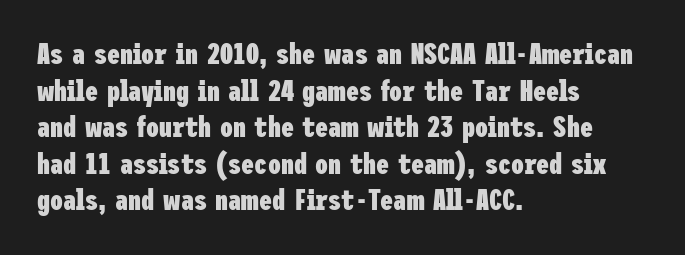
{"serif": "no", "italic": "no", "bold": "yes", "weight": "heavy", "width": "condensed", "stroke_contrast": "low", "x_height": "medium", "underline": "no", "align": "left", "line_spacing": "normal", "line_spacing_ratio": 1.26, "letter_spacing": "normal", "letter_spacing_em": 0.0, "glyph_px": 29}
